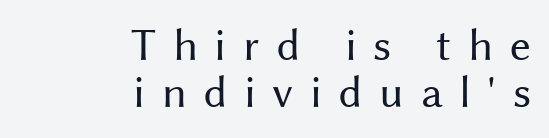
The image shows 46 px regular-weight sans-serif type, upright; set right-aligned, tight line spacing (1.03x), unusually wide letter spacing (+0.36 em), not underlined; medium stroke contrast and a medium x-height.
